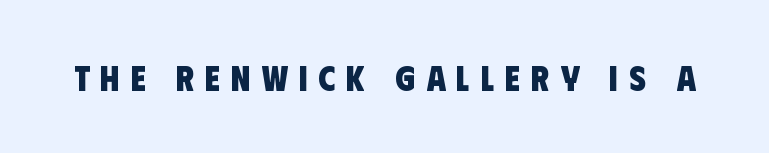
{"serif": "no", "bold": "yes", "weight": "heavy", "width": "condensed", "stroke_contrast": "low", "x_height": "large", "monospaced": "no", "underline": "no", "letter_spacing": "wide", "letter_spacing_em": 0.31, "glyph_px": 35}
